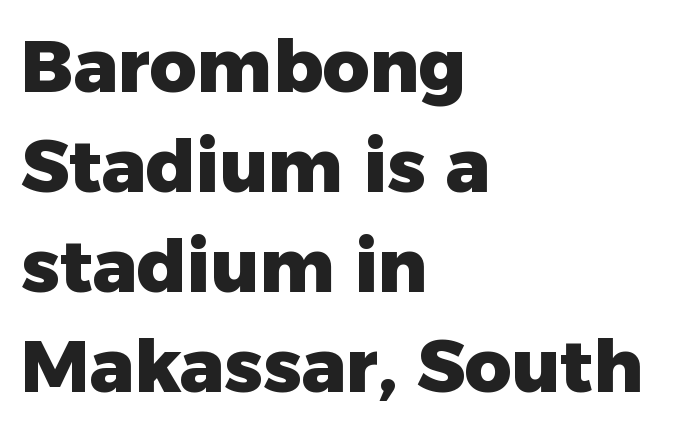
The image shows 73 px heavy sans-serif type, upright; set left-aligned, normal line spacing (1.37x), normal letter spacing, not underlined; low stroke contrast and a medium x-height.
